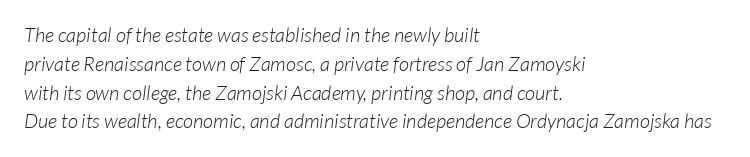
{"bold": "no", "underline": "no", "align": "left", "line_spacing": "normal", "line_spacing_ratio": 1.44, "letter_spacing": "normal", "letter_spacing_em": 0.0, "glyph_px": 20}
